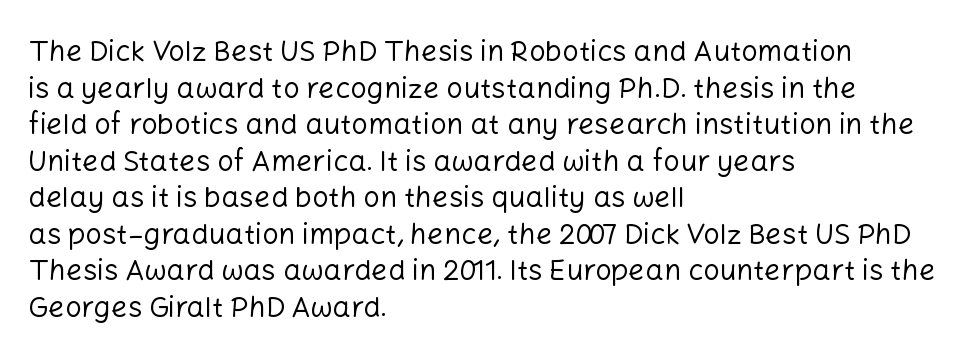
The letters advance in unequal steps, a hallmark of proportional type. The string is rendered with underlining switched off. The axis of the letterforms is exactly vertical. Honestly, the letter spacing is just normal — you wouldn't notice it. No chunkiness to these letters — they're not bold. The rendering uses a moderate line-height, typical for paragraphs.
